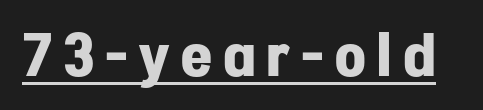
A typesetter would call this proportional, since set widths differ per character. When letters stand straight like this, we call the style roman or upright. Type style note: lacks serifs. The face used here appears with an underline applied. Every letter is thick-stroked: bold, no question.
